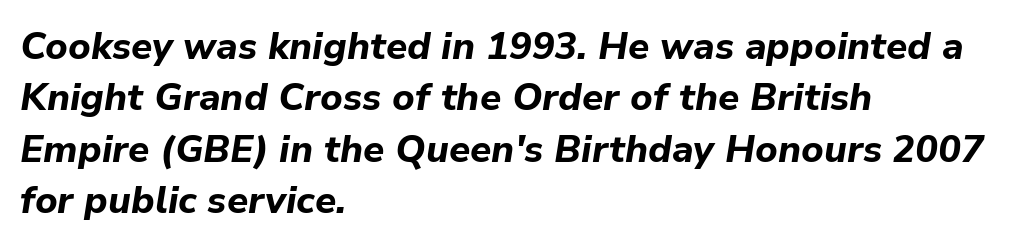
The text carries the slant typical of an italic or oblique font. The rag falls on the right side of this text block. The letterforms sit shoulder to shoulder at normal distance. The strip under each line holds only bare page. The rendering uses a moderate line-height, typical for paragraphs. The letters are bold, with thick, heavy strokes.
